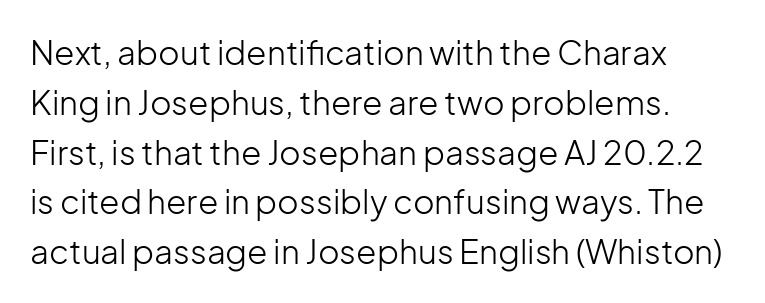
The image shows 33 px light sans-serif type, upright; set normal line spacing (1.51x), normal letter spacing, not underlined; low stroke contrast and a medium x-height.
